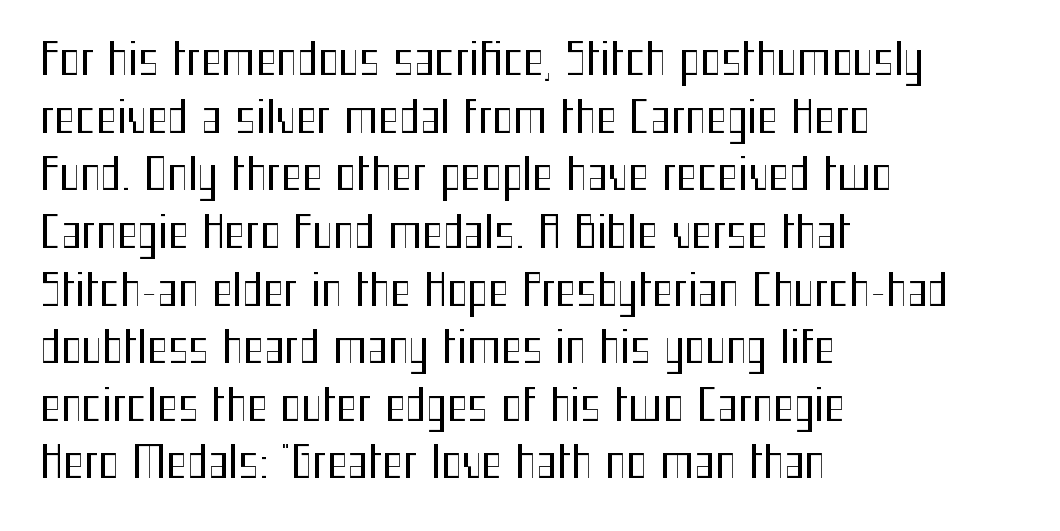
The image shows 44 px regular-weight, condensed sans-serif type, upright; set left-aligned, normal line spacing (1.31x), normal letter spacing, not underlined; medium stroke contrast and a medium x-height.
